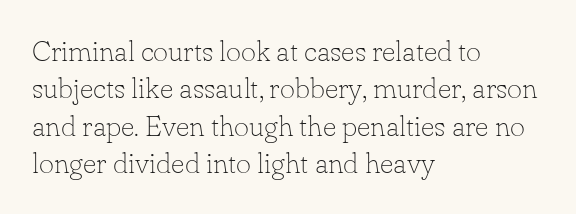
The image shows 29 px thin serif type, upright; set left-aligned, normal line spacing (1.29x), normal letter spacing, not underlined; low stroke contrast and a small x-height.
